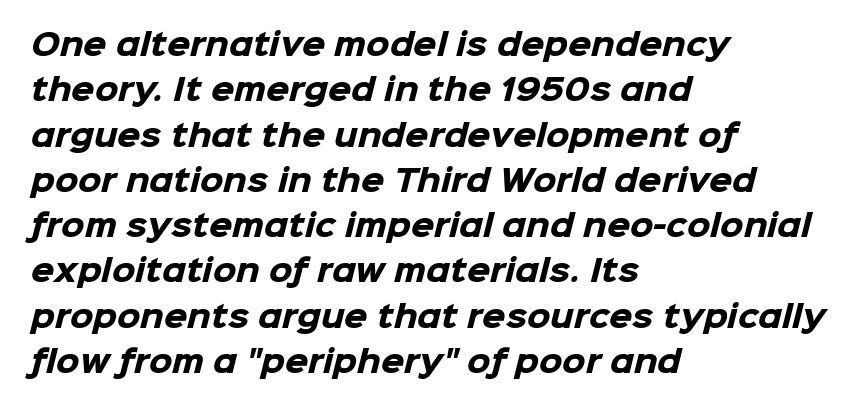
The image shows 30 px heavy sans-serif type; set left-aligned, normal line spacing (1.51x), normal letter spacing, not underlined; low stroke contrast and a medium x-height.
